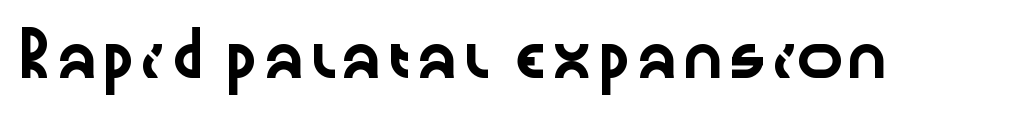
Q: Is the text italic (slanted)? A: No, it is upright.
Q: Is the typeface a serif or a sans-serif typeface? A: Sans-serif.
Q: Is the text underlined? A: No.
Q: Is the spacing between letters normal or unusually wide? A: Normal.
Q: Width (condensed, normal, or wide)? A: Wide.
Q: Stroke contrast? A: Low.
Q: x-height? A: Medium.
Q: Monospaced? A: No.
